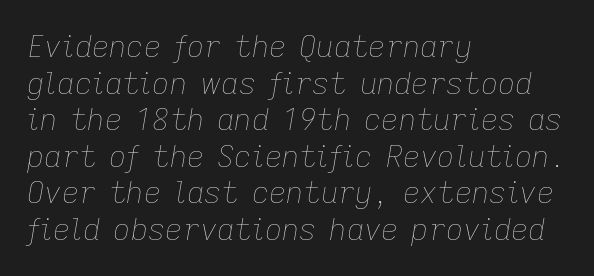
Q: Is the text bold? A: No.
Q: Is the text italic (slanted)? A: Yes, it leans right by about 9 degrees.
Q: Is the text underlined? A: No.
Q: How is the paragraph aligned? A: Left-aligned.
Q: Is the spacing between letters normal or unusually wide? A: Normal.
Q: Width (condensed, normal, or wide)? A: Normal.
Q: Stroke contrast? A: Low.
Q: x-height? A: Medium.
Q: Monospaced? A: No.
